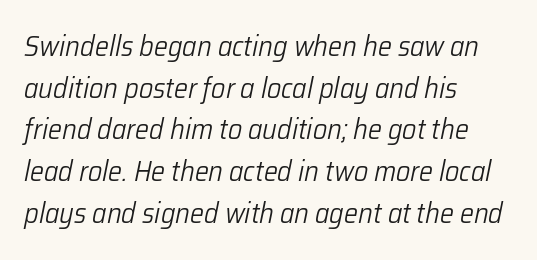
{"italic": "yes", "lean": "right", "slant_degrees": 12, "bold": "no", "weight": "light", "width": "normal", "stroke_contrast": "low", "x_height": "medium", "monospaced": "no", "underline": "no", "align": "left", "line_spacing": "normal", "line_spacing_ratio": 1.49, "letter_spacing": "normal", "letter_spacing_em": 0.0, "glyph_px": 28}
